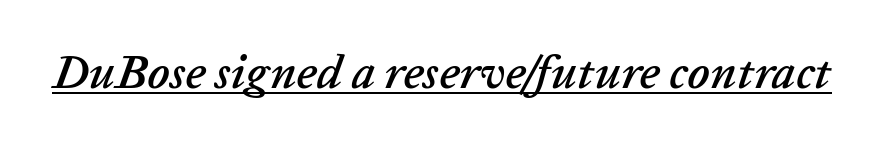
Q: Is the text italic (slanted)? A: Yes, it leans right by about 20 degrees.
Q: Is the text underlined? A: Yes.
Q: Is the spacing between letters normal or unusually wide? A: Normal.
Q: Width (condensed, normal, or wide)? A: Normal.
Q: Stroke contrast? A: Low.
Q: x-height? A: Medium.
Q: Monospaced? A: No.
